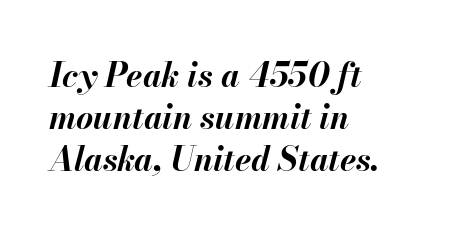
The image shows 33 px bold type, italic (leaning right); set left-aligned, normal line spacing (1.27x), normal letter spacing, not underlined; medium stroke contrast and a small x-height.
